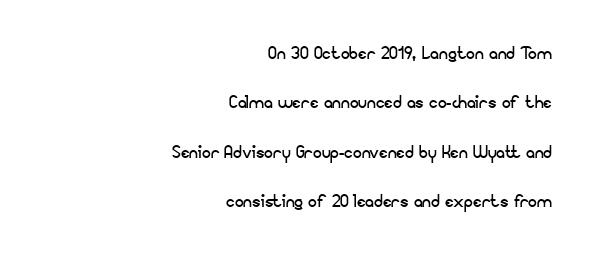
{"italic": "no", "bold": "no", "underline": "no", "align": "right", "line_spacing": "loose", "line_spacing_ratio": 2.25, "letter_spacing": "normal", "letter_spacing_em": 0.0, "glyph_px": 22}
